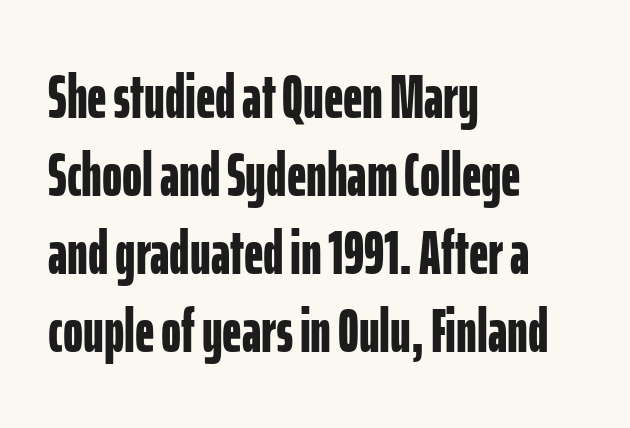
Q: Is the text bold? A: Yes.
Q: Is the text italic (slanted)? A: No, it is upright.
Q: Is the typeface a serif or a sans-serif typeface? A: Sans-serif.
Q: Is the text underlined? A: No.
Q: How is the paragraph aligned? A: Left-aligned.
Q: Is the spacing between letters normal or unusually wide? A: Normal.
Q: Is the spacing between lines tight, normal or loose? A: Normal.
Q: Width (condensed, normal, or wide)? A: Condensed.
Q: Stroke contrast? A: Low.
Q: x-height? A: Medium.
Q: Monospaced? A: No.
